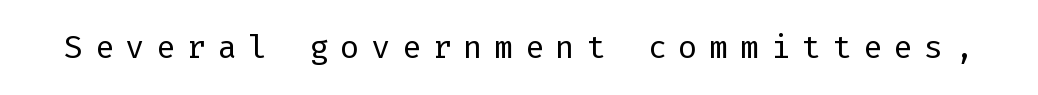
Ascenders rise straight up at ninety degrees. A sans-serif font was chosen for this passage. Is this a heavy cut? Hardly; it is regular or lighter. The tracking reads as deliberately expanded to a designer's eye. Check under the words: just untouched page.
